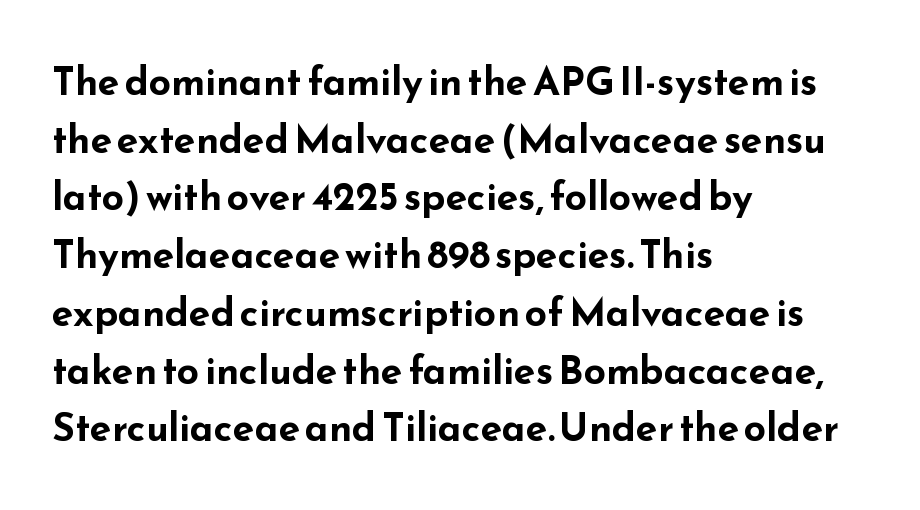
The ragged edge is on the right, which tells us the setting is flush left. Type without underlining. Observe the absence of serifs on each vertical stroke in this sample. Think of a printed novel: that variable character pitch is what you see here. There is no visible air inserted between adjacent glyphs.
